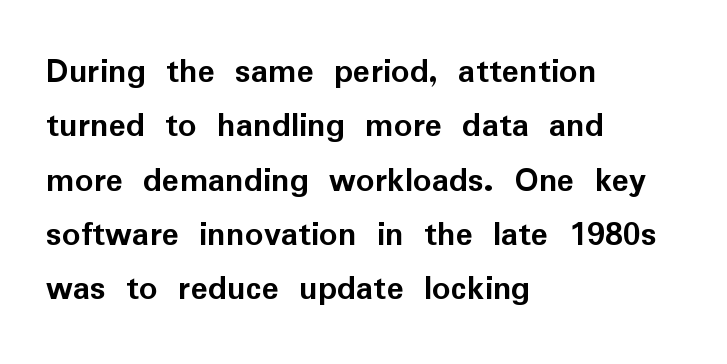
{"serif": "no", "italic": "no", "bold": "yes", "weight": "semibold", "width": "normal", "stroke_contrast": "low", "x_height": "medium", "monospaced": "no", "underline": "no", "align": "left", "line_spacing": "normal", "line_spacing_ratio": 1.51, "letter_spacing": "normal", "letter_spacing_em": 0.0, "glyph_px": 36}
